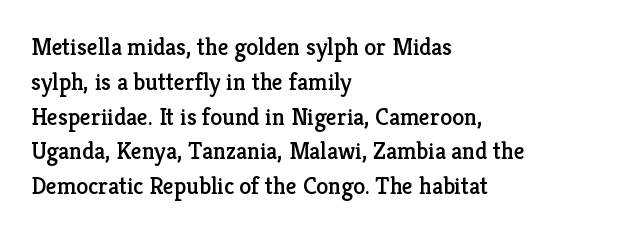
This sample keeps an unexceptional amount of space between lines. These lines keep a tight, regular rhythm from letter to letter. Every stem runs plumb, perpendicular to the baseline. Reading down the block, your eye returns to a fixed left position each line. The string is rendered with underlining switched off.
